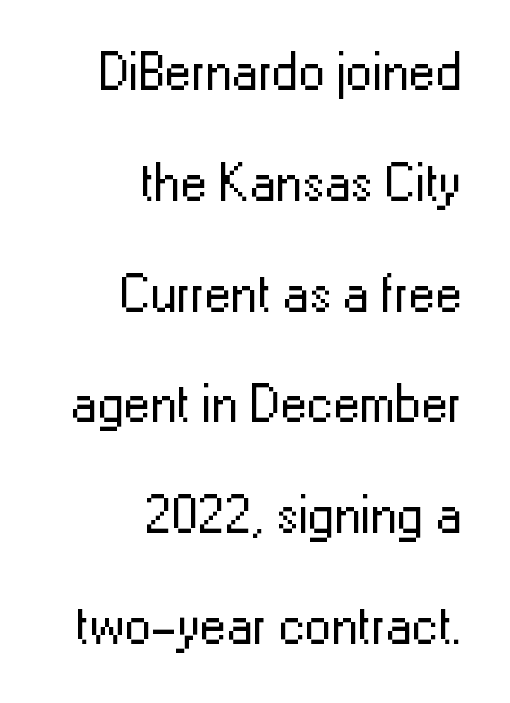
Q: Is the text bold? A: No.
Q: Is the text italic (slanted)? A: No, it is upright.
Q: Is the typeface a serif or a sans-serif typeface? A: Sans-serif.
Q: Is the text underlined? A: No.
Q: How is the paragraph aligned? A: Right-aligned.
Q: Is the spacing between letters normal or unusually wide? A: Normal.
Q: Is the spacing between lines tight, normal or loose? A: Loose.
Q: Width (condensed, normal, or wide)? A: Normal.
Q: Stroke contrast? A: Low.
Q: x-height? A: Medium.
Q: Monospaced? A: No.
